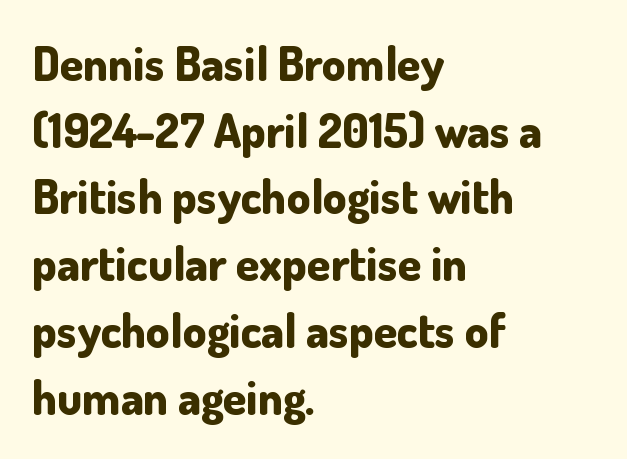
{"serif": "no", "italic": "no", "bold": "yes", "weight": "bold", "width": "normal", "stroke_contrast": "low", "x_height": "small", "monospaced": "no", "underline": "no", "align": "left", "line_spacing": "normal", "line_spacing_ratio": 1.42, "letter_spacing": "normal", "letter_spacing_em": 0.0, "glyph_px": 47}
